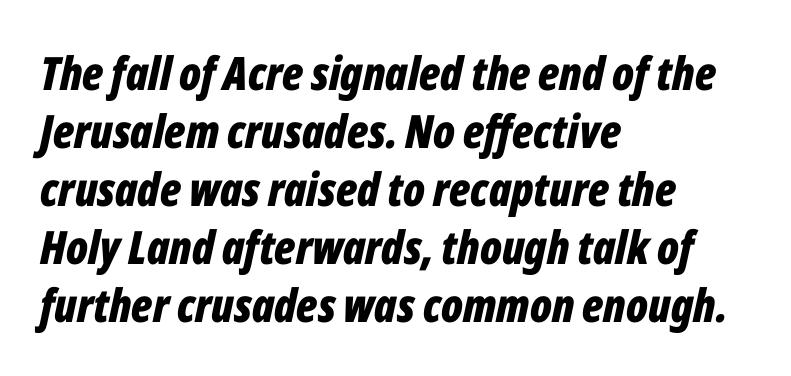
Q: Is the text bold? A: Yes.
Q: Is the text italic (slanted)? A: Yes, it leans right by about 12 degrees.
Q: Is the text underlined? A: No.
Q: How is the paragraph aligned? A: Left-aligned.
Q: Is the spacing between letters normal or unusually wide? A: Normal.
Q: Is the spacing between lines tight, normal or loose? A: Normal.
Q: Width (condensed, normal, or wide)? A: Condensed.
Q: Stroke contrast? A: Low.
Q: x-height? A: Medium.
Q: Monospaced? A: No.
